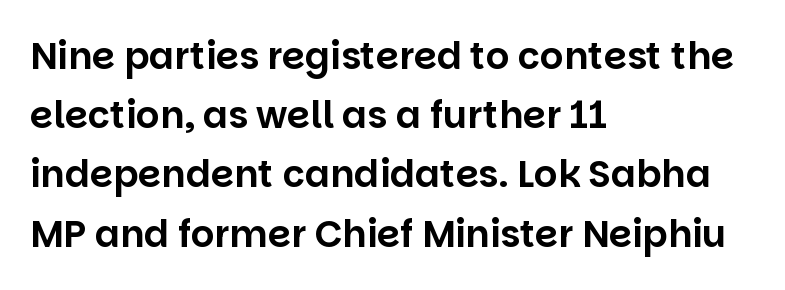
Spacing verdict: proportional, widths tailored to each character. Glance below the letters and you will spot only blank space. The space between consecutive lines is moderate. The letters sit at their default tracking, neither squeezed nor spread. The lettering stays uniformly vertical, giving the passage a roman look. The rendering shows plain stroke endings on the letterforms — a sans-serif design.
